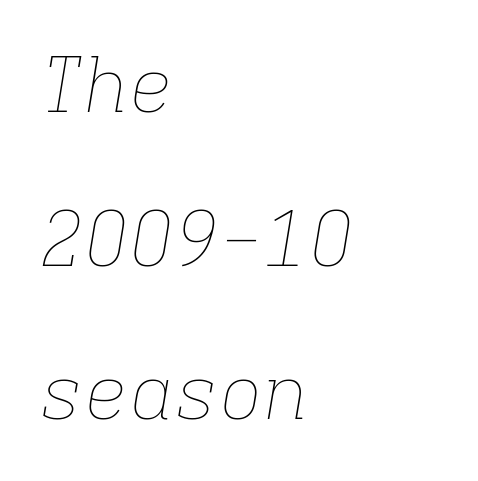
Q: Is the text bold? A: No.
Q: Is the text italic (slanted)? A: Yes, it leans right by about 9 degrees.
Q: Is the text underlined? A: No.
Q: How is the paragraph aligned? A: Left-aligned.
Q: Is the spacing between letters normal or unusually wide? A: Normal.
Q: Is the spacing between lines tight, normal or loose? A: Loose.
Q: Width (condensed, normal, or wide)? A: Normal.
Q: Stroke contrast? A: Low.
Q: x-height? A: Medium.
Q: Monospaced? A: Yes.
